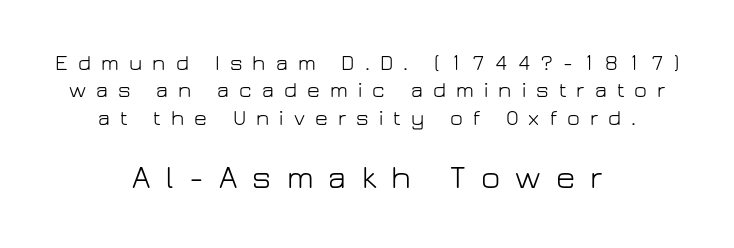
{"serif": "no", "italic": "no", "bold": "no", "weight": "light", "width": "normal", "stroke_contrast": "low", "x_height": "medium", "monospaced": "no", "underline": "no", "align": "center", "line_spacing": "normal", "line_spacing_ratio": 1.25, "letter_spacing": "wide", "letter_spacing_em": 0.46, "larger_block": "second", "size_ratio": 1.5, "glyph_px": 33}
